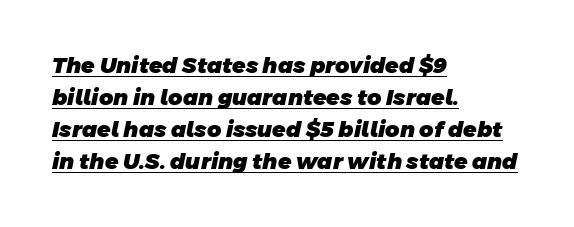
A normal amount of white space separates one row of letters from the next. No extra tracking has been applied to these lines. Each line of the rendering has a horizontal stroke beneath the glyphs. Its strokes are broad and dark, the hallmark of bold type.
